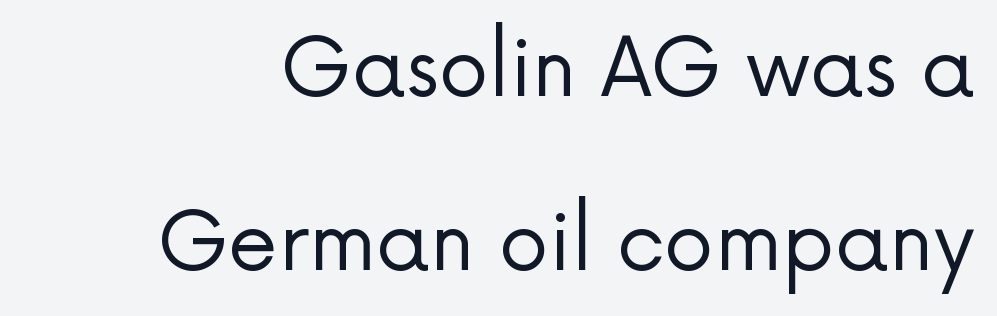
Proportional: the letters do not fall into vertical columns. The specimen omits any rule beneath the text block's lines. Weight: not bold — regular or lighter. Whoever set this chose breathing room over compactness in the vertical rhythm.
